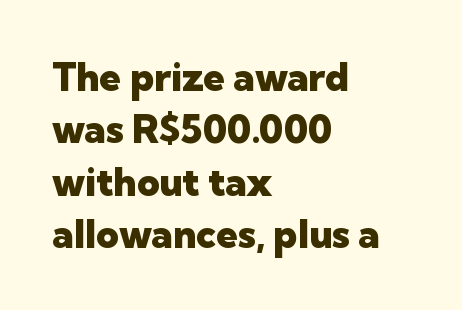
Q: Is the text bold? A: Yes.
Q: Is the text italic (slanted)? A: No, it is upright.
Q: Is the typeface a serif or a sans-serif typeface? A: Sans-serif.
Q: Is the text underlined? A: No.
Q: How is the paragraph aligned? A: Left-aligned.
Q: Is the spacing between letters normal or unusually wide? A: Normal.
Q: Is the spacing between lines tight, normal or loose? A: Normal.
Q: Width (condensed, normal, or wide)? A: Normal.
Q: Stroke contrast? A: Low.
Q: x-height? A: Medium.
Q: Monospaced? A: No.
